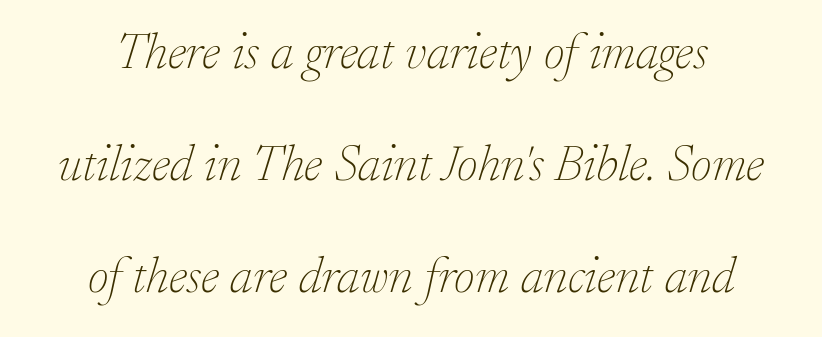
A light-to-regular cut is what we see here. A great deal of white space separates one row of letters from the next. Every row of glyphs is offset so its center matches the block's center. Observe the lean: these are italic letterforms. The tracking reads as untouched default to a designer's eye. Spacing verdict: proportional, widths tailored to each character.
